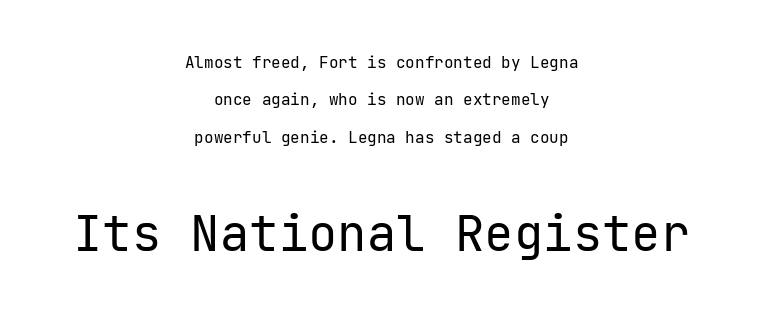
{"serif": "no", "italic": "no", "bold": "no", "weight": "regular", "width": "normal", "stroke_contrast": "low", "x_height": "medium", "monospaced": "yes", "underline": "no", "align": "center", "line_spacing": "loose", "line_spacing_ratio": 2.33, "letter_spacing": "normal", "letter_spacing_em": 0.0, "larger_block": "second", "size_ratio": 3.06, "glyph_px": 49}
